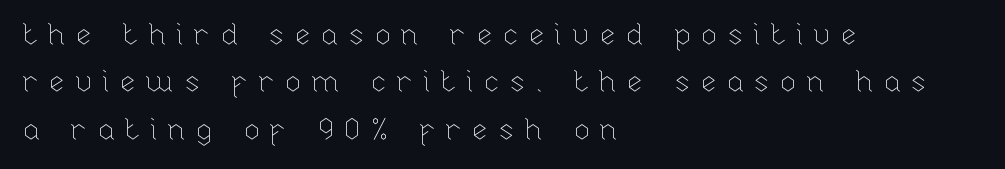
Q: Is the text bold? A: No.
Q: Is the text italic (slanted)? A: No, it is upright.
Q: Is the text underlined? A: No.
Q: How is the paragraph aligned? A: Left-aligned.
Q: Is the spacing between letters normal or unusually wide? A: Unusually wide.
Q: Is the spacing between lines tight, normal or loose? A: Normal.
Q: Width (condensed, normal, or wide)? A: Normal.
Q: Stroke contrast? A: Low.
Q: x-height? A: Medium.
Q: Monospaced? A: No.
